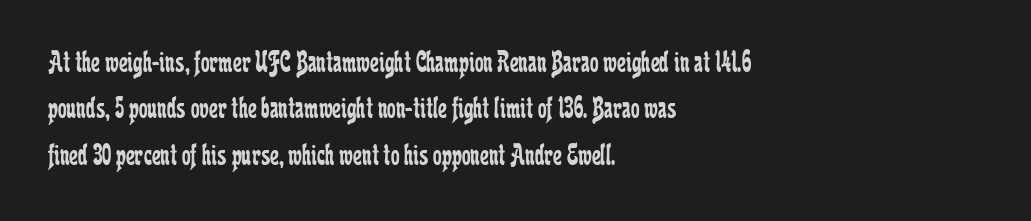
Q: Is the text bold? A: No.
Q: Is the text italic (slanted)? A: No, it is upright.
Q: Is the typeface a serif or a sans-serif typeface? A: Serif.
Q: Is the text underlined? A: No.
Q: How is the paragraph aligned? A: Left-aligned.
Q: Is the spacing between letters normal or unusually wide? A: Normal.
Q: Is the spacing between lines tight, normal or loose? A: Normal.
Q: Width (condensed, normal, or wide)? A: Condensed.
Q: Stroke contrast? A: Low.
Q: x-height? A: Medium.
Q: Monospaced? A: No.
